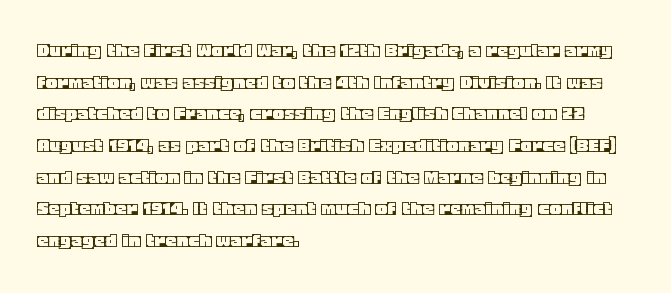
The image shows 22 px text type, upright; set left-aligned, normal line spacing (1.44x), normal letter spacing, not underlined.
